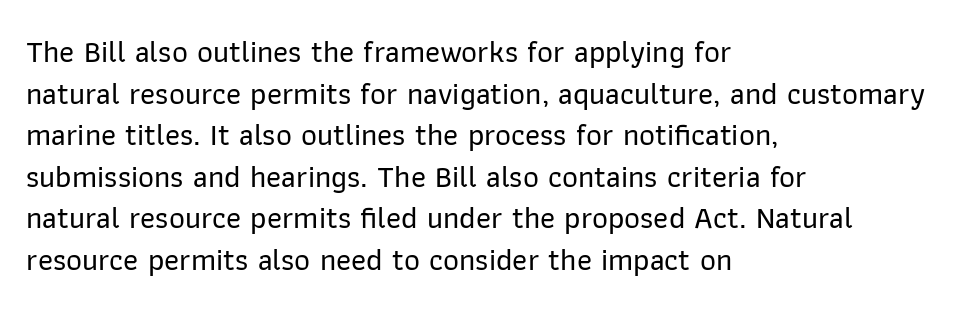
The lines are quadded left. In terms of posture, this sample is upright. No feet cap the strokes, marking this as sans-serif type. Each new line begins a customary step beneath the previous one.
